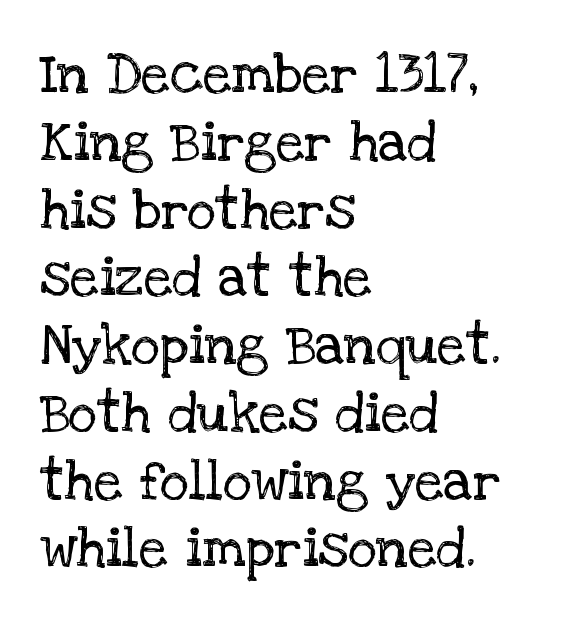
Q: Is the text bold? A: No.
Q: Is the text italic (slanted)? A: No, it is upright.
Q: Is the typeface a serif or a sans-serif typeface? A: Serif.
Q: Is the text underlined? A: No.
Q: How is the paragraph aligned? A: Left-aligned.
Q: Is the spacing between letters normal or unusually wide? A: Normal.
Q: Width (condensed, normal, or wide)? A: Normal.
Q: Stroke contrast? A: Low.
Q: x-height? A: Large.
Q: Monospaced? A: No.
